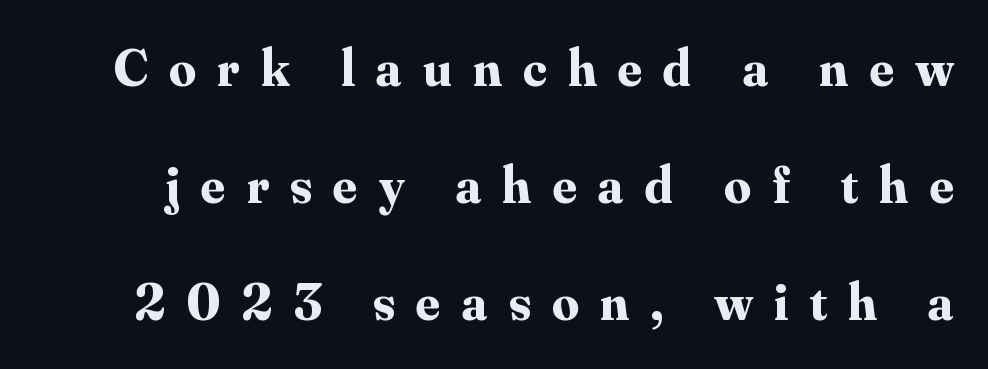
Q: Is the text bold? A: Yes.
Q: Is the text italic (slanted)? A: No, it is upright.
Q: Is the typeface a serif or a sans-serif typeface? A: Serif.
Q: Is the text underlined? A: No.
Q: Is the spacing between letters normal or unusually wide? A: Unusually wide.
Q: Is the spacing between lines tight, normal or loose? A: Loose.
Q: Width (condensed, normal, or wide)? A: Normal.
Q: Stroke contrast? A: Medium.
Q: x-height? A: Small.
Q: Monospaced? A: No.
